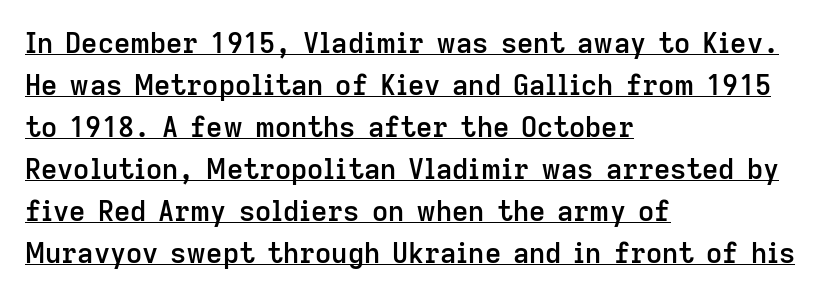
{"serif": "no", "italic": "no", "bold": "semi", "weight": "semibold", "width": "normal", "stroke_contrast": "low", "x_height": "medium", "monospaced": "no", "underline": "yes", "align": "left", "line_spacing": "normal", "line_spacing_ratio": 1.5, "letter_spacing": "normal", "letter_spacing_em": 0.0, "glyph_px": 28}
